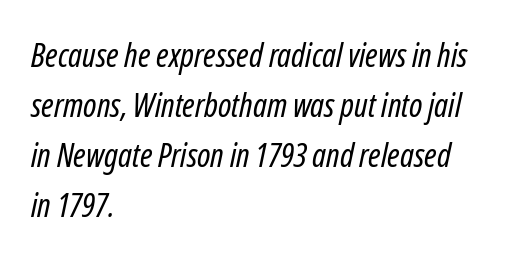
Q: Is the text bold? A: No.
Q: Is the text italic (slanted)? A: Yes, it leans right by about 12 degrees.
Q: Is the text underlined? A: No.
Q: How is the paragraph aligned? A: Left-aligned.
Q: Is the spacing between letters normal or unusually wide? A: Normal.
Q: Is the spacing between lines tight, normal or loose? A: Normal.
Q: Width (condensed, normal, or wide)? A: Condensed.
Q: Stroke contrast? A: Low.
Q: x-height? A: Medium.
Q: Monospaced? A: No.
